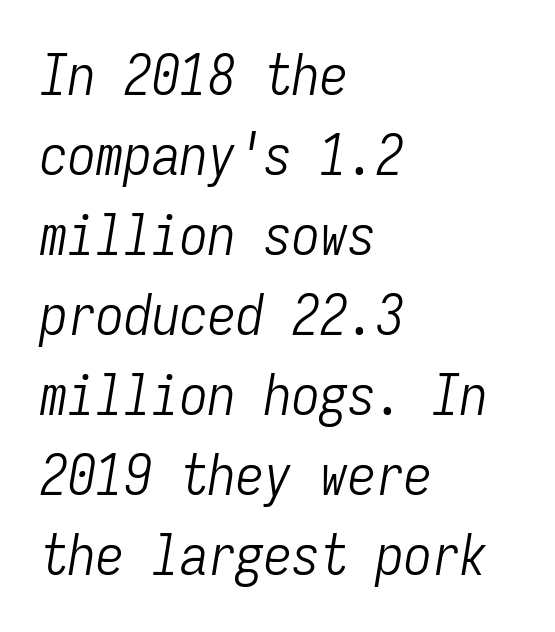
The text carries the slant typical of an italic or oblique font. Fixed-width glyphs throughout — classic coding-font behaviour. Which margin do the lines hug? The left one — the right edge is uneven. The strokes are not fattened; the text isn't bold.
